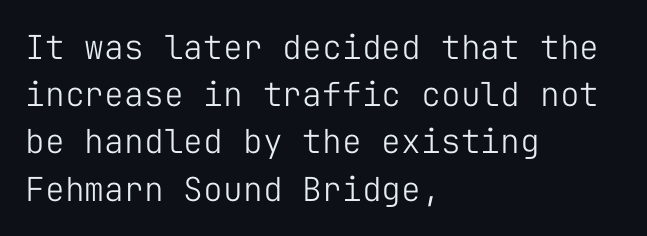
The rendering anchors every line to the left-hand side. You could count columns in this text — the font is strictly monospaced. Observe the ordinary spacing: letters are neighbours, not strangers. Leading matches the norm, producing a regular column. The type sits square on the baseline with zero lean. The weight tops out at a normal text grade.
